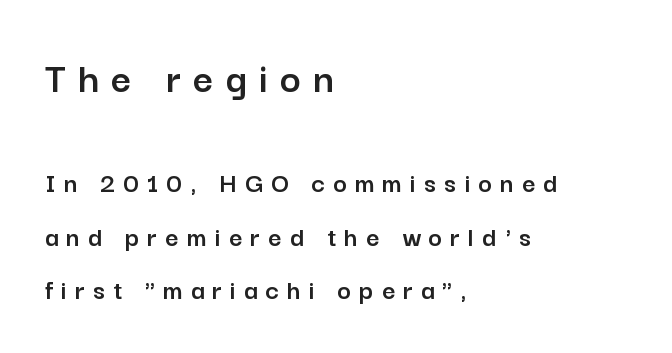
{"serif": "no", "italic": "no", "width": "normal", "stroke_contrast": "low", "x_height": "medium", "monospaced": "no", "underline": "no", "align": "left", "line_spacing_ratio": 1.84, "letter_spacing": "wide", "letter_spacing_em": 0.28, "larger_block": "first", "size_ratio": 1.52, "glyph_px": 44}
